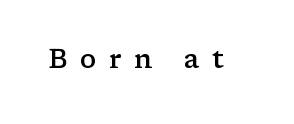
Every stem runs plumb, perpendicular to the baseline. Unmarked baselines from the first word to the last. The glyphs have the mass of a demibold cut, below bold. Short note: letters widely spaced.
